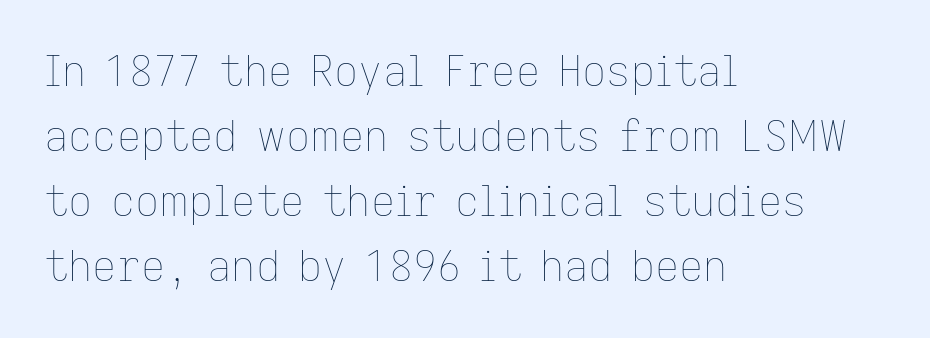
{"italic": "no", "bold": "no", "weight": "thin", "width": "normal", "stroke_contrast": "low", "x_height": "medium", "monospaced": "no", "underline": "no", "align": "left", "line_spacing": "normal", "line_spacing_ratio": 1.55, "letter_spacing": "normal", "letter_spacing_em": 0.0, "glyph_px": 42}
